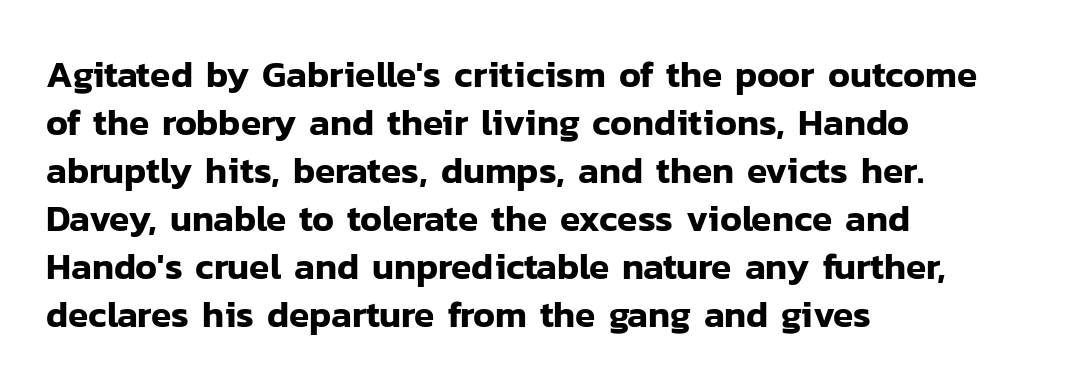
The image shows 37 px sans-serif type, upright; set left-aligned, normal line spacing (1.3x), normal letter spacing, not underlined; low stroke contrast and a medium x-height.
